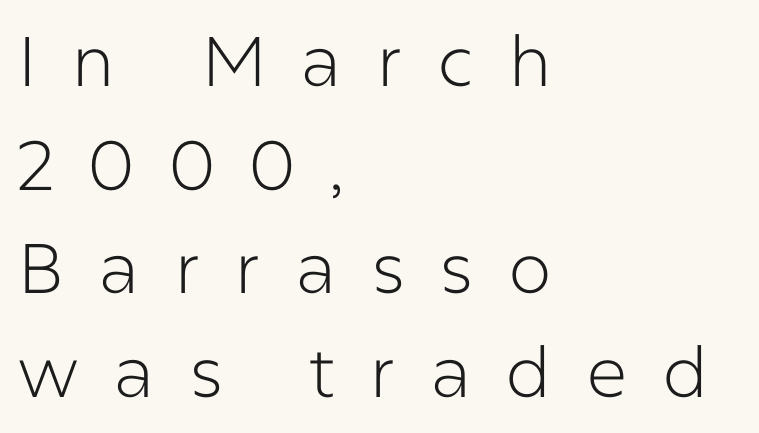
{"serif": "no", "italic": "no", "bold": "no", "weight": "light", "width": "normal", "stroke_contrast": "low", "x_height": "medium", "monospaced": "no", "underline": "no", "align": "left", "line_spacing": "normal", "line_spacing_ratio": 1.48, "letter_spacing": "wide", "letter_spacing_em": 0.49, "glyph_px": 70}
